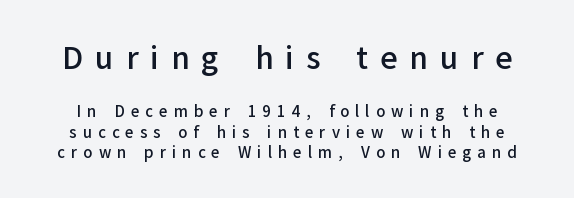
Q: Is the text bold? A: Semi-bold.
Q: Is the text italic (slanted)? A: No, it is upright.
Q: Is the typeface a serif or a sans-serif typeface? A: Sans-serif.
Q: Is the text underlined? A: No.
Q: Is the spacing between letters normal or unusually wide? A: Unusually wide.
Q: Is the spacing between lines tight, normal or loose? A: Normal.
Q: Which block of text is set in a larger size, the first (top) or the second (bottom)? A: The first (top) one.
Q: Width (condensed, normal, or wide)? A: Normal.
Q: Stroke contrast? A: Low.
Q: x-height? A: Medium.
Q: Monospaced? A: No.
